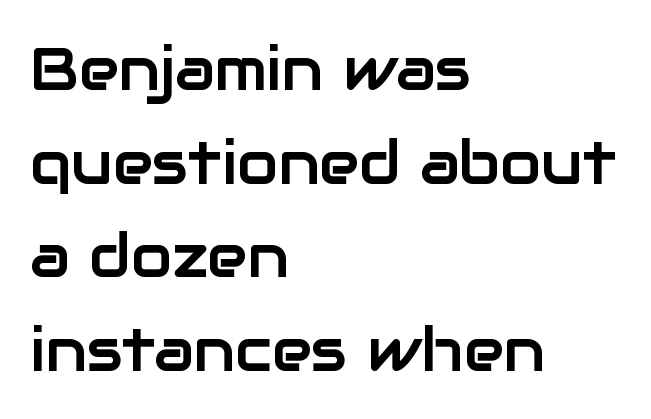
Q: Is the text italic (slanted)? A: No, it is upright.
Q: Is the typeface a serif or a sans-serif typeface? A: Sans-serif.
Q: Is the text underlined? A: No.
Q: How is the paragraph aligned? A: Left-aligned.
Q: Is the spacing between letters normal or unusually wide? A: Normal.
Q: Is the spacing between lines tight, normal or loose? A: Normal.
Q: Width (condensed, normal, or wide)? A: Normal.
Q: Stroke contrast? A: Low.
Q: x-height? A: Medium.
Q: Monospaced? A: No.
